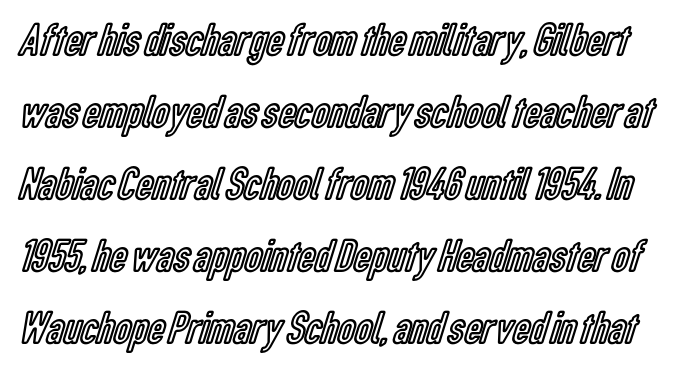
The image shows 47 px condensed type; set normal line spacing (1.53x), normal letter spacing, not underlined; a medium x-height.
